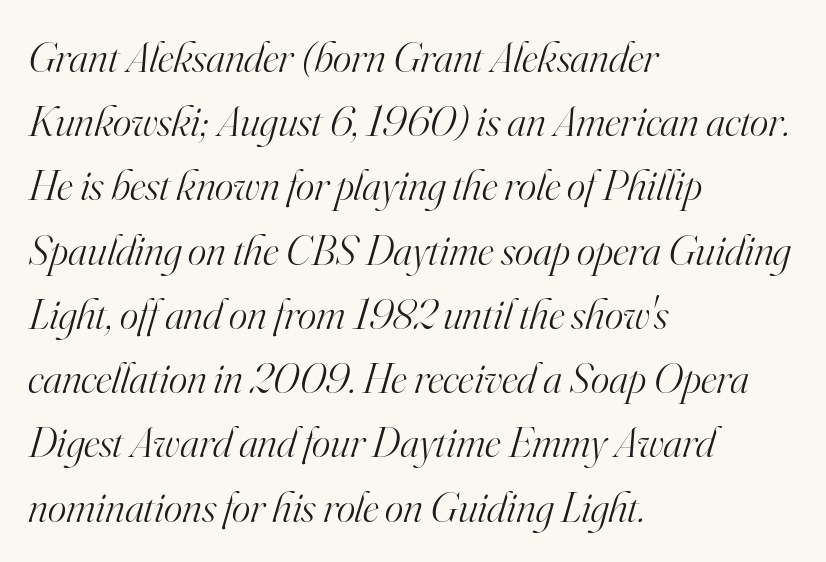
{"serif": "yes", "italic": "yes", "lean": "right", "slant_degrees": 16, "bold": "no", "weight": "light", "width": "normal", "stroke_contrast": "high", "x_height": "small", "monospaced": "no", "underline": "no", "align": "left", "line_spacing": "normal", "line_spacing_ratio": 1.46, "letter_spacing": "normal", "letter_spacing_em": 0.0, "glyph_px": 44}
